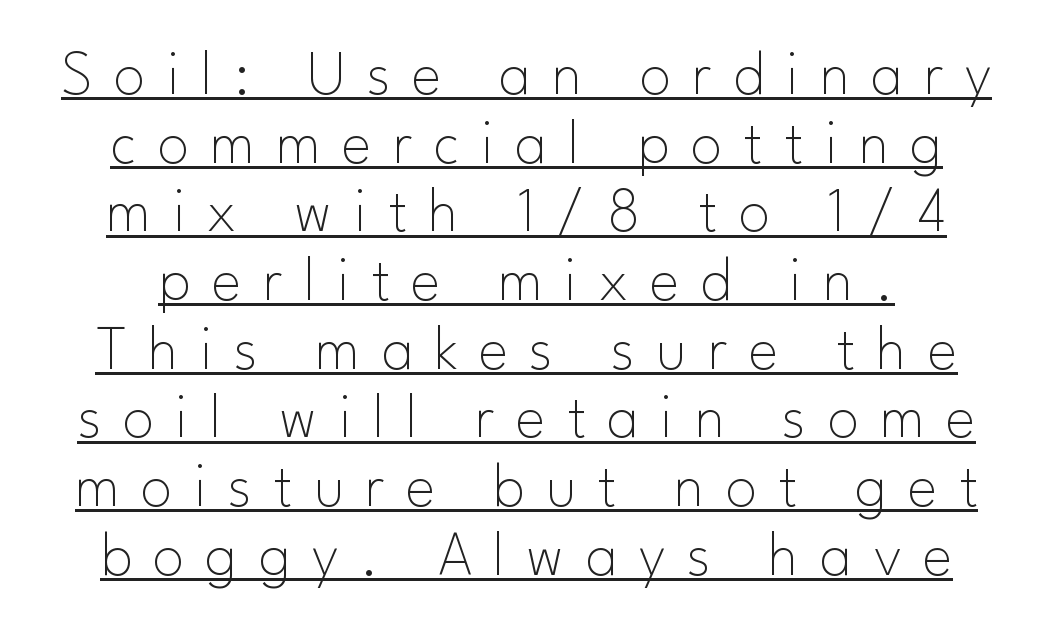
{"serif": "no", "italic": "no", "bold": "no", "weight": "thin", "width": "normal", "stroke_contrast": "low", "x_height": "small", "monospaced": "no", "underline": "yes", "line_spacing": "tight", "line_spacing_ratio": 1.09, "letter_spacing": "wide", "letter_spacing_em": 0.34, "glyph_px": 63}
